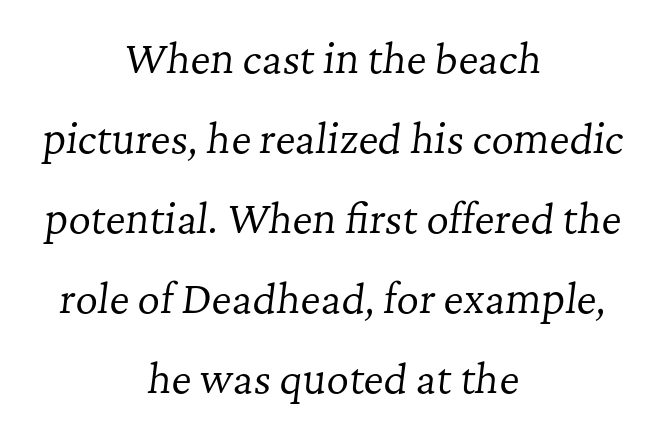
Q: Is the text bold? A: No.
Q: Is the text italic (slanted)? A: Yes, it leans right by about 7 degrees.
Q: Is the typeface a serif or a sans-serif typeface? A: Serif.
Q: Is the text underlined? A: No.
Q: How is the paragraph aligned? A: Centered.
Q: Is the spacing between letters normal or unusually wide? A: Normal.
Q: Is the spacing between lines tight, normal or loose? A: Loose.
Q: Width (condensed, normal, or wide)? A: Normal.
Q: Stroke contrast? A: Low.
Q: x-height? A: Medium.
Q: Monospaced? A: No.
